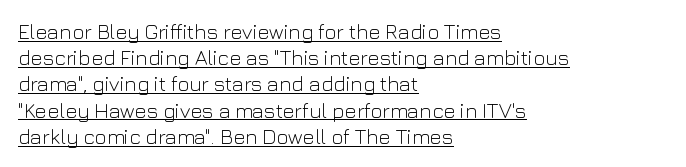
Q: Is the text bold? A: No.
Q: Is the text italic (slanted)? A: No, it is upright.
Q: Is the text underlined? A: Yes.
Q: How is the paragraph aligned? A: Left-aligned.
Q: Is the spacing between letters normal or unusually wide? A: Normal.
Q: Is the spacing between lines tight, normal or loose? A: Normal.
